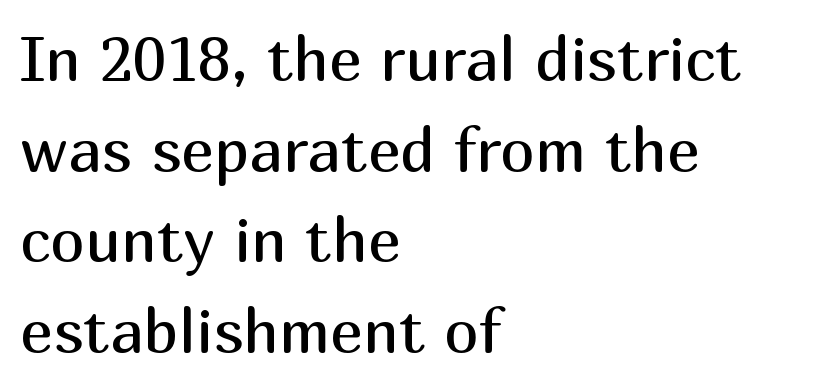
A typesetter would call this zero additional tracking. The designer left line spacing at the default. The font sits on the lighter half of the weight spectrum, regular included. Unmarked baselines from the first word to the last. Do the letters lean? They stand straight. Here the designer chose a conventional face with non-uniform glyph widths.
